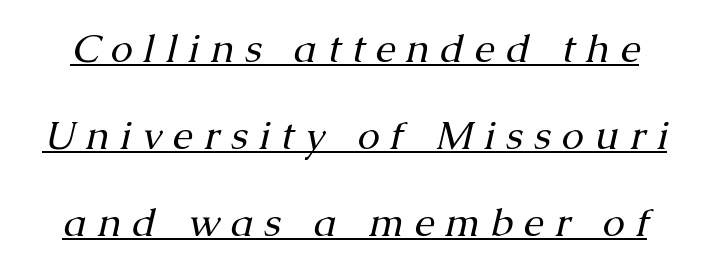
{"serif": "yes", "italic": "yes", "lean": "right", "slant_degrees": 13, "bold": "no", "weight": "regular", "width": "normal", "stroke_contrast": "medium", "x_height": "medium", "monospaced": "no", "underline": "yes", "line_spacing": "loose", "line_spacing_ratio": 2.18, "letter_spacing": "wide", "letter_spacing_em": 0.27, "glyph_px": 40}
